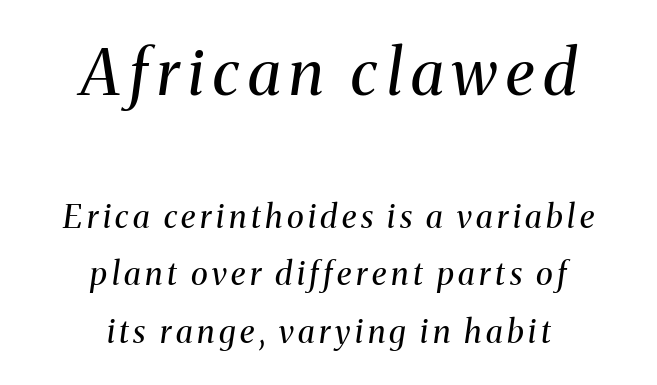
{"serif": "yes", "italic": "yes", "lean": "right", "slant_degrees": 8, "bold": "no", "weight": "regular", "width": "normal", "stroke_contrast": "medium", "x_height": "medium", "monospaced": "no", "underline": "no", "align": "center", "line_spacing_ratio": 1.79, "larger_block": "first", "size_ratio": 1.97, "glyph_px": 63}
